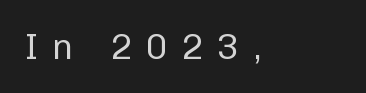
Q: Is the text bold? A: No.
Q: Is the text italic (slanted)? A: No, it is upright.
Q: Is the typeface a serif or a sans-serif typeface? A: Sans-serif.
Q: Is the text underlined? A: No.
Q: How is the paragraph aligned? A: Left-aligned.
Q: Is the spacing between letters normal or unusually wide? A: Unusually wide.
Q: Width (condensed, normal, or wide)? A: Normal.
Q: Stroke contrast? A: Low.
Q: x-height? A: Medium.
Q: Monospaced? A: No.
